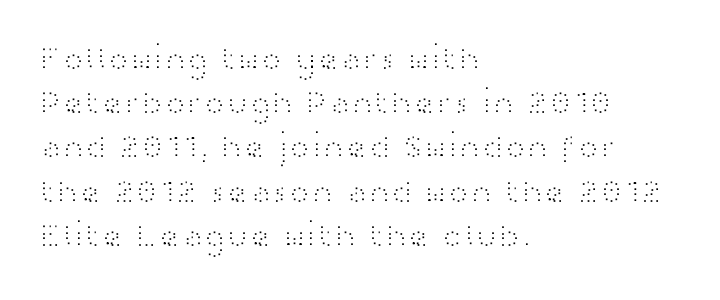
{"serif": "no", "italic": "no", "bold": "no", "weight": "light", "width": "wide", "stroke_contrast": "high", "x_height": "medium", "monospaced": "no", "underline": "no", "align": "left", "line_spacing": "normal", "line_spacing_ratio": 1.3, "letter_spacing": "normal", "letter_spacing_em": 0.0, "glyph_px": 34}
